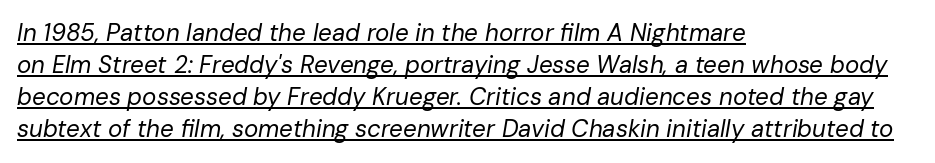
{"italic": "yes", "lean": "right", "slant_degrees": 10, "bold": "no", "underline": "yes", "align": "left", "line_spacing": "normal", "line_spacing_ratio": 1.34, "letter_spacing": "normal", "letter_spacing_em": 0.0, "glyph_px": 24}
